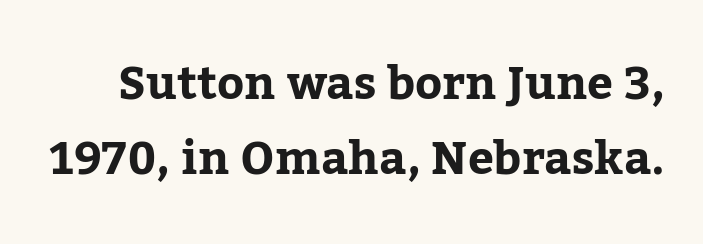
The glyphs in this specimen are seriffed. Quick note: underline off. Ordinary non-slanted type is in use. There is no visible air inserted between adjacent glyphs. Regarding leading, the lines here are spaced in the standard way. Notice how thick the strokes are: this is what a full bold looks like.
